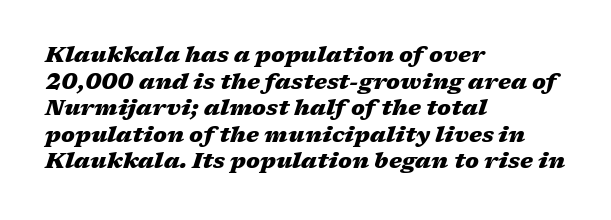
Slant detected: the letters are inclined. You'd pick this weight for a headline — it's a proper bold. These lines stack with their left ends in a neat column. The type is set solid horizontally, with unmodified tracking. The words here are not underlined.
